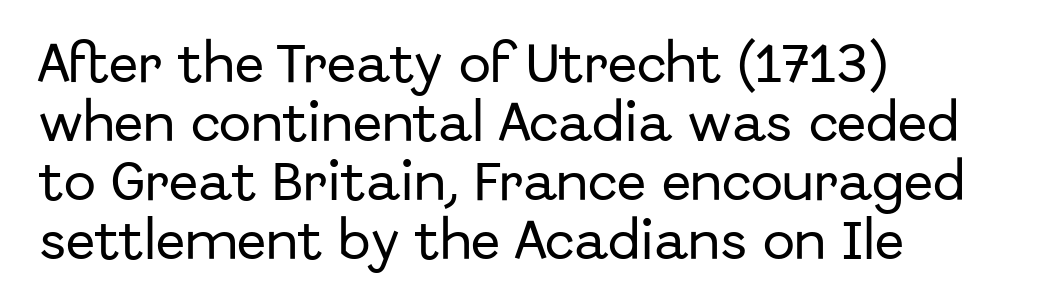
Only glyphs here, with clear space below each row. The letters carry no serifs — their stems end cleanly without finishing strokes. Each new line begins a customary step beneath the previous one. The axis of the letterforms is exactly vertical. This sample has the flowing, uneven cadence of proportional lettering.
